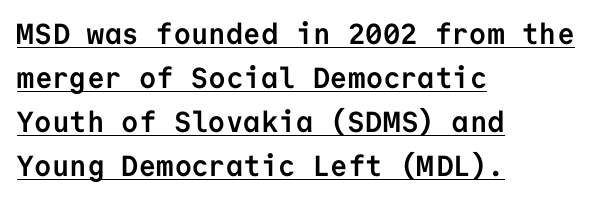
The image shows 29 px semibold sans-serif type, upright, monospaced; set left-aligned, normal line spacing (1.52x), normal letter spacing, underlined; low stroke contrast and a medium x-height.
